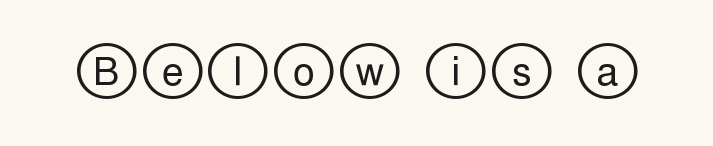
Q: Is the text italic (slanted)? A: No, it is upright.
Q: Is the text underlined? A: No.
Q: Width (condensed, normal, or wide)? A: Wide.
Q: x-height? A: Large.
